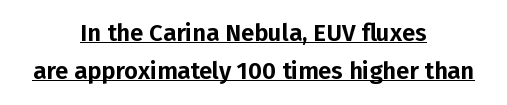
You can tell it's not italic because the verticals are truly vertical. A typesetter would call this leading conventional body-copy spacing. The passage shown is underscored from start to finish. The lines are quadded center. In terms of letterspacing, this is plain default setting.
